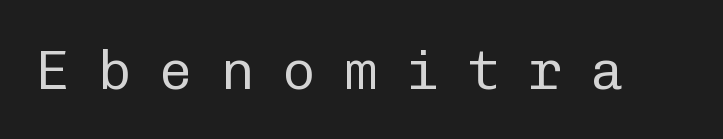
The letters march in equal steps, a hallmark of fixed-pitch type. There is plenty of visible air inserted between adjacent glyphs. No extra ink here — the face is not bold. Italic: no, the glyphs are upright roman. The glyphs in this specimen are sans serif. Decoration check: the copy has no underline.
